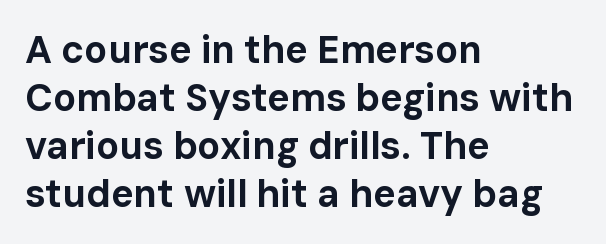
Q: Is the text bold? A: Yes.
Q: Is the text italic (slanted)? A: No, it is upright.
Q: Is the typeface a serif or a sans-serif typeface? A: Sans-serif.
Q: Is the text underlined? A: No.
Q: How is the paragraph aligned? A: Left-aligned.
Q: Is the spacing between letters normal or unusually wide? A: Normal.
Q: Is the spacing between lines tight, normal or loose? A: Normal.
Q: Width (condensed, normal, or wide)? A: Normal.
Q: Stroke contrast? A: Low.
Q: x-height? A: Medium.
Q: Monospaced? A: No.
